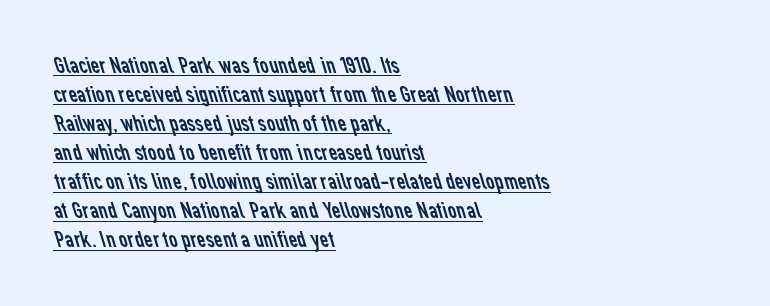
{"bold": "no", "underline": "yes", "align": "left", "line_spacing_ratio": 1.21, "letter_spacing": "normal", "letter_spacing_em": 0.0, "glyph_px": 24}
